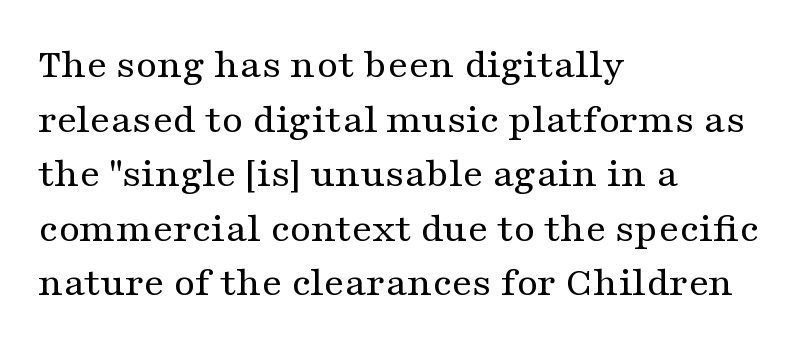
The rows are spaced the way most documents space them. Is this a heavy cut? Hardly; it is regular or lighter. This rendering features lettering with no underline. Regarding serifs, this sample has them. This is the regular roman posture of the typeface. Default kerning and tracking; the words read as compact shapes.
